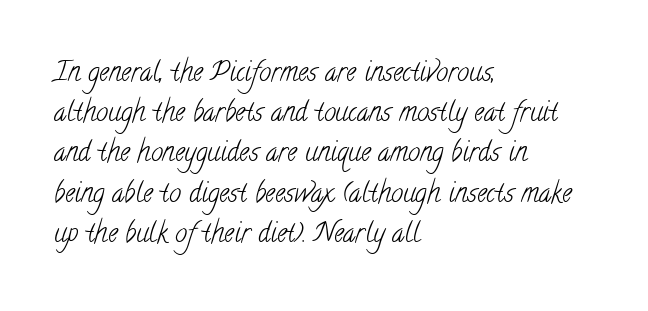
Q: Is the text bold? A: No.
Q: Is the text underlined? A: No.
Q: How is the paragraph aligned? A: Left-aligned.
Q: Is the spacing between letters normal or unusually wide? A: Normal.
Q: Is the spacing between lines tight, normal or loose? A: Normal.
